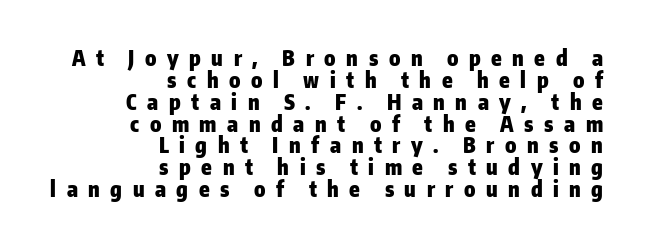
{"italic": "no", "bold": "yes", "underline": "no", "align": "right", "line_spacing": "tight", "line_spacing_ratio": 1.04, "letter_spacing": "wide", "letter_spacing_em": 0.5, "glyph_px": 21}
